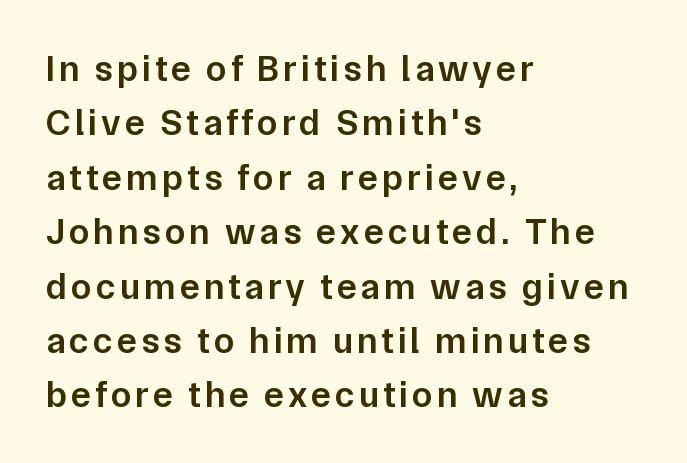
Q: Is the text bold? A: Semi-bold.
Q: Is the text italic (slanted)? A: No, it is upright.
Q: Is the typeface a serif or a sans-serif typeface? A: Sans-serif.
Q: Is the text underlined? A: No.
Q: How is the paragraph aligned? A: Left-aligned.
Q: Is the spacing between lines tight, normal or loose? A: Normal.
Q: Width (condensed, normal, or wide)? A: Normal.
Q: Stroke contrast? A: Low.
Q: x-height? A: Medium.
Q: Monospaced? A: No.
